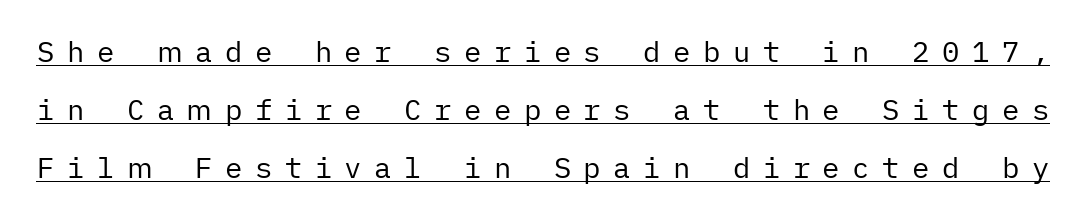
Unlike a traditional serif, this face leaves its strokes unadorned. The letters stand straight up with perfectly vertical stems. Decoration check: the copy is underlined. You could fit nearly another row in the gap between these rows.
